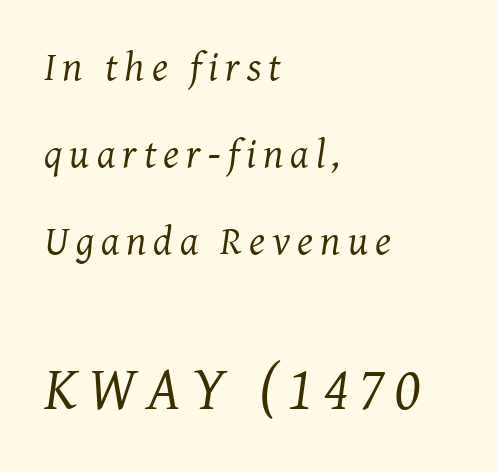
The image shows 62 px regular-weight serif type, italic (leaning right); set left-aligned, loose line spacing (2.12x), not underlined; the second (bottom) block is 1.51x larger; medium stroke contrast and a medium x-height.
